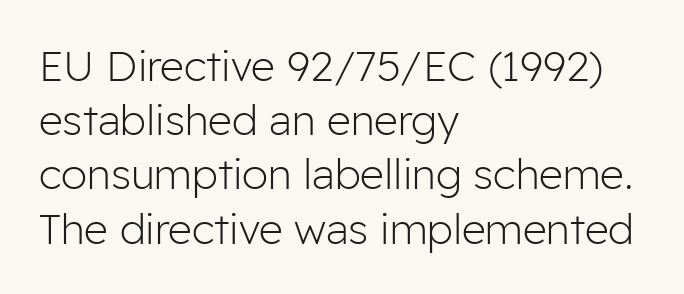
The image shows 42 px light sans-serif type, upright; set left-aligned, normal line spacing (1.29x), normal letter spacing, not underlined; low stroke contrast and a medium x-height.
